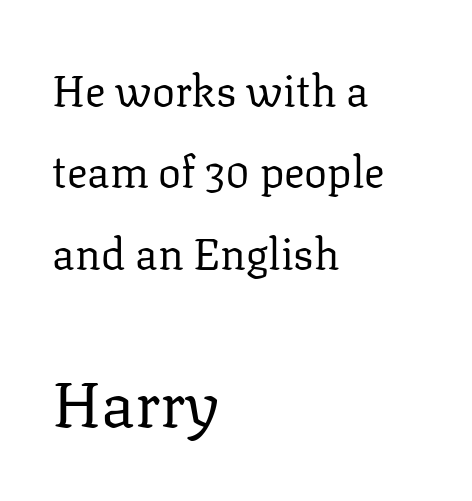
{"serif": "yes", "italic": "no", "bold": "no", "weight": "regular", "width": "normal", "stroke_contrast": "low", "x_height": "medium", "monospaced": "no", "underline": "no", "align": "left", "line_spacing_ratio": 1.89, "letter_spacing": "normal", "letter_spacing_em": 0.0, "larger_block": "second", "size_ratio": 1.49, "glyph_px": 64}
